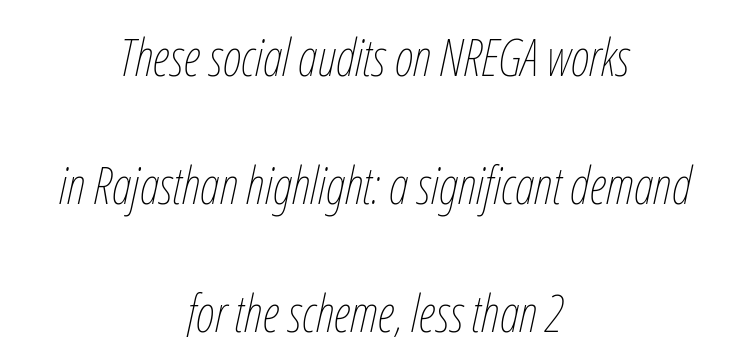
Interline gaps are noticeably wide in this sample. This sample has the flowing, uneven cadence of proportional lettering. Neither beginnings nor endings align; midpoints do. This rendering leaves character spacing at its baseline value.
